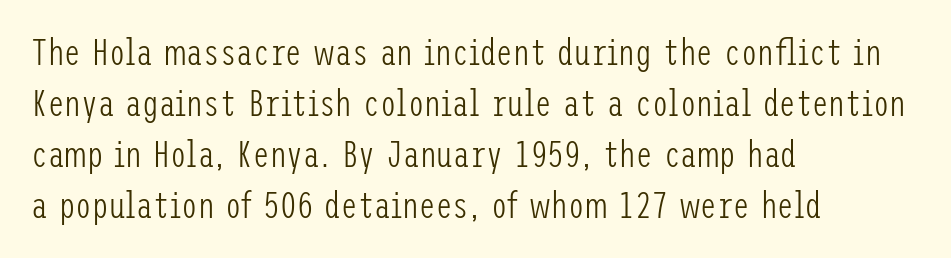
Q: Is the text bold? A: No.
Q: Is the text italic (slanted)? A: No, it is upright.
Q: Is the typeface a serif or a sans-serif typeface? A: Sans-serif.
Q: Is the text underlined? A: No.
Q: How is the paragraph aligned? A: Left-aligned.
Q: Is the spacing between letters normal or unusually wide? A: Normal.
Q: Is the spacing between lines tight, normal or loose? A: Normal.
Q: Width (condensed, normal, or wide)? A: Condensed.
Q: Stroke contrast? A: Low.
Q: x-height? A: Medium.
